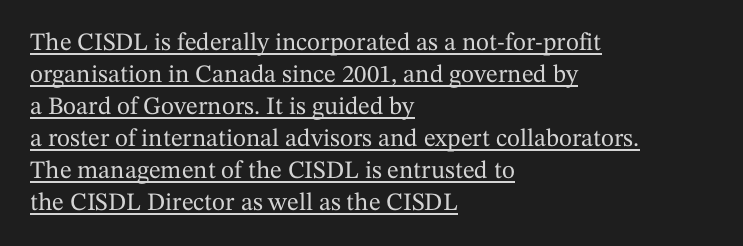
Quick note: not italic, upright. This is underlined copy, the kind a proofreader might mark for attention. A student would call this left alignment; a typographer would say flush left, rag right. There is no visible air inserted between adjacent glyphs. Compared with typical paragraphs, the rows here are spaced about the same.
